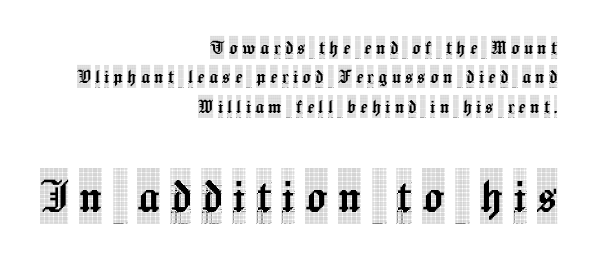
The image shows 55 px condensed serif type, upright; set right-aligned, normal line spacing (1.33x), not underlined; the second (bottom) block is 2.5x larger; a large x-height.
